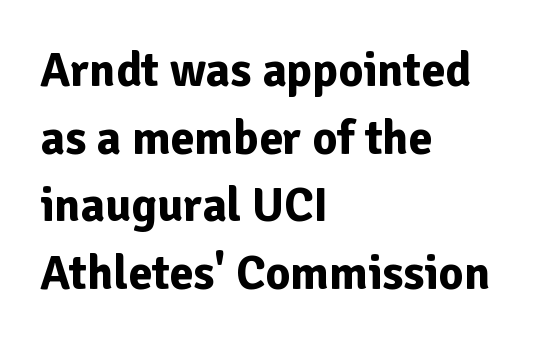
Stroke terminals: plain, sans-serif. Italic? Not at all — the glyphs are vertical. The passage shown is not underscored anywhere. The ragged edge is on the right, which tells us the setting is flush left. Interline gaps are of average width in this sample. A typesetter would call this proportional, since set widths differ per character.
